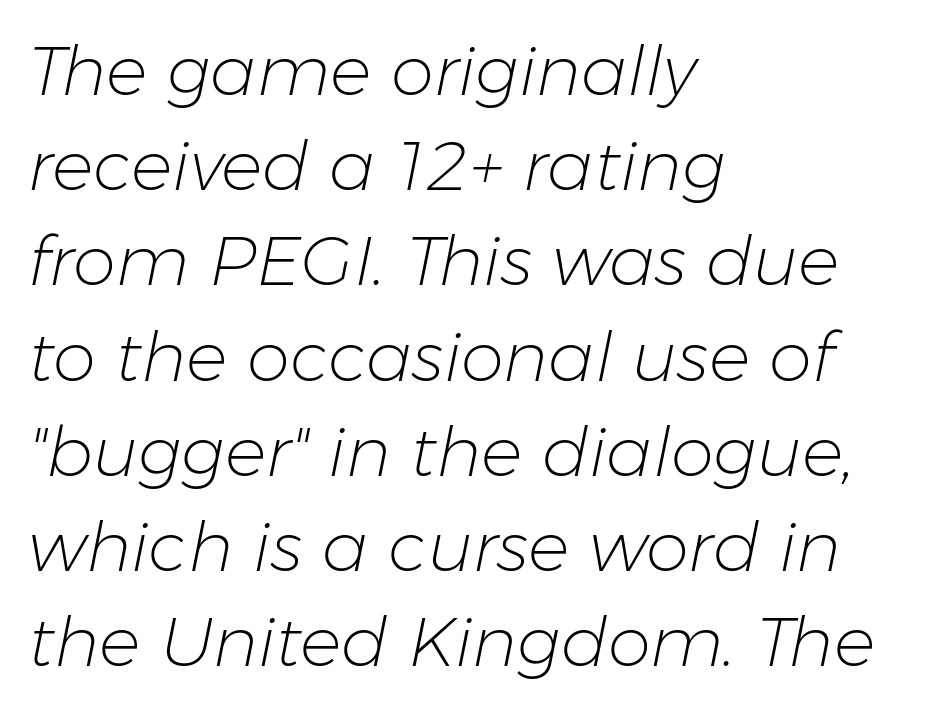
Q: Is the text bold? A: No.
Q: Is the text italic (slanted)? A: Yes, it leans right by about 11 degrees.
Q: Is the text underlined? A: No.
Q: How is the paragraph aligned? A: Left-aligned.
Q: Is the spacing between letters normal or unusually wide? A: Normal.
Q: Is the spacing between lines tight, normal or loose? A: Normal.
Q: Width (condensed, normal, or wide)? A: Normal.
Q: Stroke contrast? A: Low.
Q: x-height? A: Medium.
Q: Monospaced? A: No.
